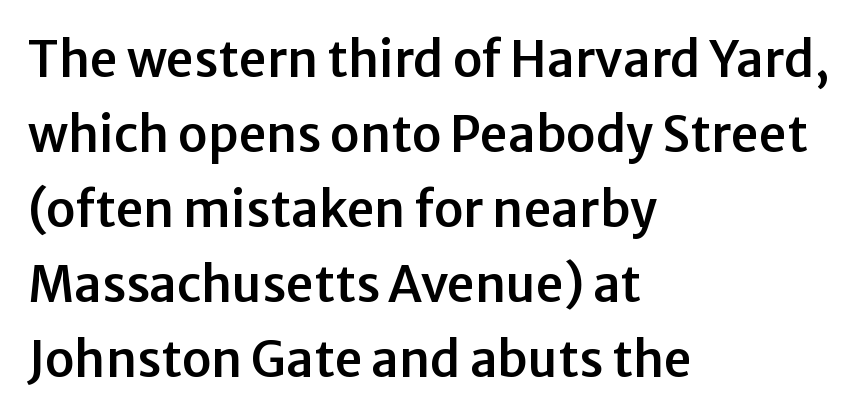
Q: Is the text italic (slanted)? A: No, it is upright.
Q: Is the typeface a serif or a sans-serif typeface? A: Sans-serif.
Q: Is the text underlined? A: No.
Q: How is the paragraph aligned? A: Left-aligned.
Q: Is the spacing between letters normal or unusually wide? A: Normal.
Q: Is the spacing between lines tight, normal or loose? A: Normal.
Q: Width (condensed, normal, or wide)? A: Normal.
Q: Stroke contrast? A: Low.
Q: x-height? A: Medium.
Q: Monospaced? A: No.
